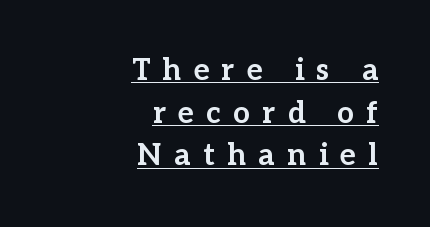
Q: Is the text bold? A: Yes.
Q: Is the text italic (slanted)? A: No, it is upright.
Q: Is the typeface a serif or a sans-serif typeface? A: Serif.
Q: Is the text underlined? A: Yes.
Q: How is the paragraph aligned? A: Right-aligned.
Q: Is the spacing between letters normal or unusually wide? A: Unusually wide.
Q: Is the spacing between lines tight, normal or loose? A: Normal.
Q: Width (condensed, normal, or wide)? A: Normal.
Q: Stroke contrast? A: Low.
Q: x-height? A: Medium.
Q: Monospaced? A: No.
